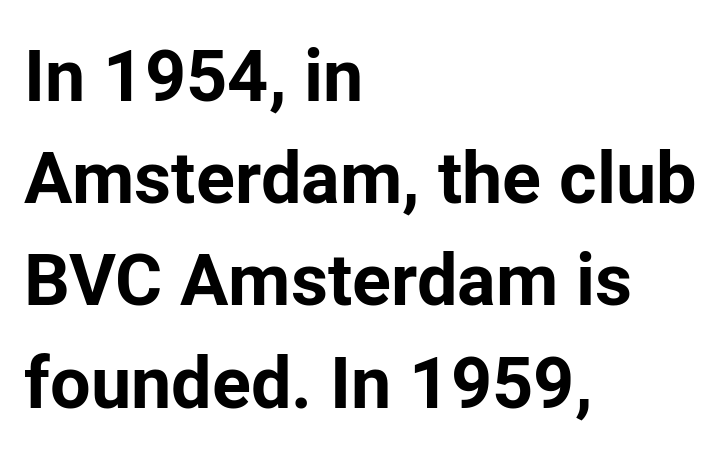
{"serif": "no", "italic": "no", "bold": "yes", "weight": "bold", "width": "normal", "stroke_contrast": "low", "x_height": "medium", "monospaced": "no", "underline": "no", "align": "left", "line_spacing": "normal", "line_spacing_ratio": 1.42, "letter_spacing": "normal", "letter_spacing_em": 0.0, "glyph_px": 72}
